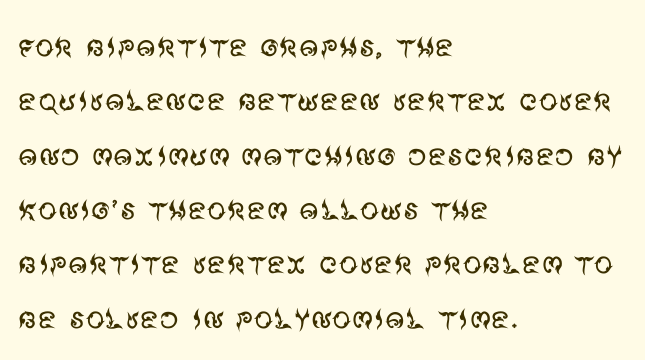
The image shows 38 px regular-weight sans-serif type, upright; set left-aligned, normal line spacing (1.43x), normal letter spacing, not underlined; medium stroke contrast and a large x-height.
